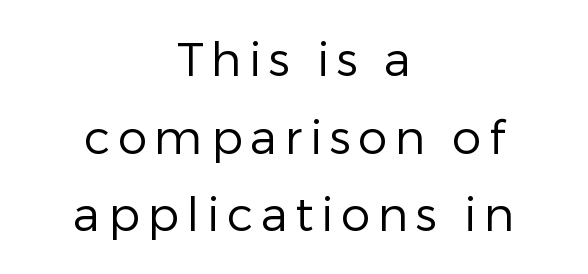
{"serif": "no", "italic": "no", "bold": "no", "weight": "regular", "width": "normal", "stroke_contrast": "low", "x_height": "medium", "monospaced": "no", "underline": "no", "align": "center", "line_spacing": "normal", "line_spacing_ratio": 1.65, "glyph_px": 47}
